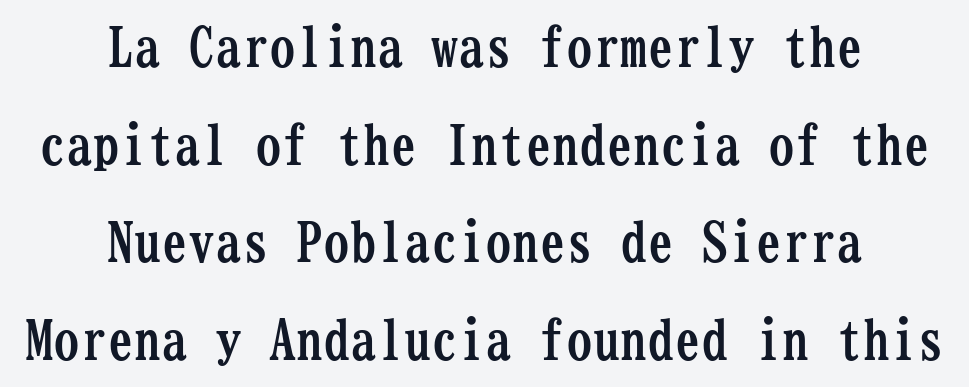
{"serif": "yes", "italic": "no", "bold": "yes", "weight": "semibold", "width": "condensed", "stroke_contrast": "low", "x_height": "medium", "monospaced": "yes", "underline": "no", "align": "center", "line_spacing_ratio": 1.81, "letter_spacing": "normal", "letter_spacing_em": 0.0, "glyph_px": 54}
